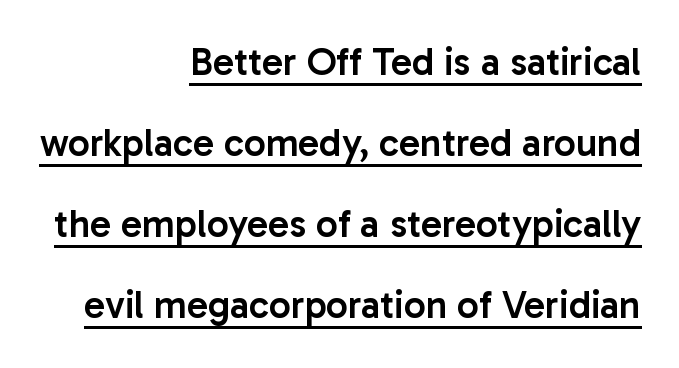
Q: Is the text bold? A: Semi-bold.
Q: Is the text italic (slanted)? A: No, it is upright.
Q: Is the typeface a serif or a sans-serif typeface? A: Sans-serif.
Q: Is the text underlined? A: Yes.
Q: How is the paragraph aligned? A: Right-aligned.
Q: Is the spacing between letters normal or unusually wide? A: Normal.
Q: Is the spacing between lines tight, normal or loose? A: Loose.
Q: Width (condensed, normal, or wide)? A: Normal.
Q: Stroke contrast? A: Low.
Q: x-height? A: Medium.
Q: Monospaced? A: No.
